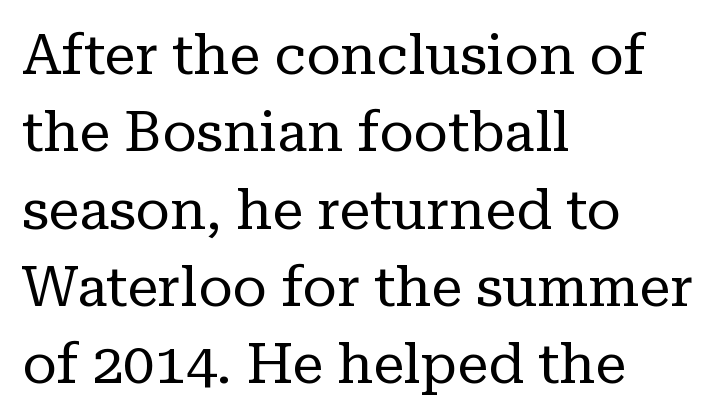
Varying glyph widths throughout — classic text-font behaviour. The passage shown has conventional tracking throughout. The face used here is seriffed, in the tradition of book romans. Baseline-to-baseline distance is the conventional proportion of letter height. The glyphs are unaccompanied by any horizontal stroke below them.
